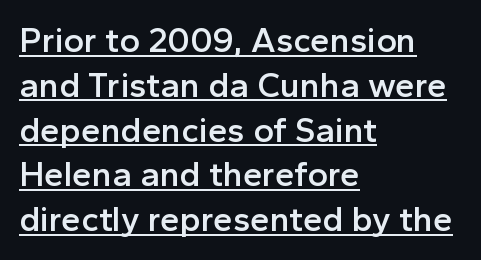
It's the straight-up-and-down kind of type. The lines in this sample share a left origin and differ only in where they stop. Stroke thickness is moderately raised; the sample reads as semibold. Students, observe: this is what conventionally led text looks like. Character widths vary here, with narrow letters taking less room than wide ones.
